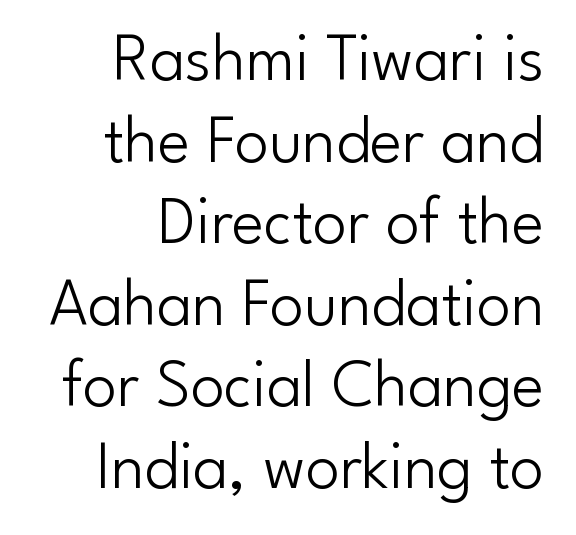
The image shows 68 px light sans-serif type, upright; set right-aligned, line spacing 1.2x, normal letter spacing, not underlined; low stroke contrast and a small x-height.
